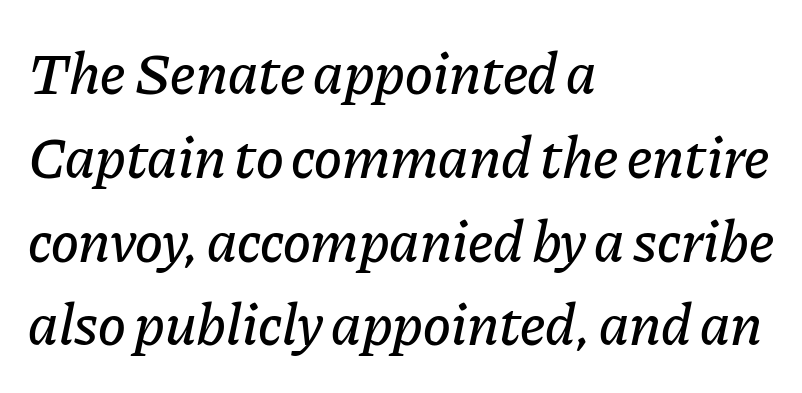
{"italic": "yes", "lean": "right", "slant_degrees": 11, "width": "normal", "stroke_contrast": "low", "x_height": "medium", "monospaced": "no", "underline": "no", "align": "left", "line_spacing": "normal", "line_spacing_ratio": 1.42, "letter_spacing": "normal", "letter_spacing_em": 0.0, "glyph_px": 59}
